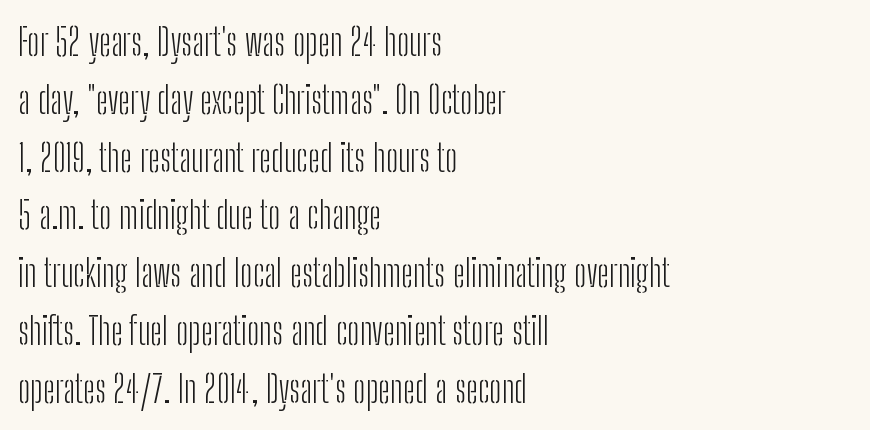
This block has exactly the height ordinary leading produces. Stem width sits at or under what a default text font uses. Honestly, the letter spacing is just normal — you wouldn't notice it. Are there feet on the stems? There aren't — it's a sans. Do the letters lean? They stand straight.
